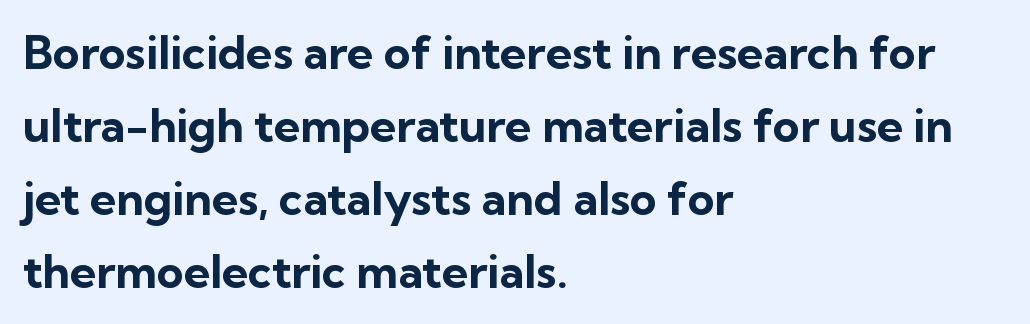
Q: Is the text bold? A: Yes.
Q: Is the text italic (slanted)? A: No, it is upright.
Q: Is the typeface a serif or a sans-serif typeface? A: Sans-serif.
Q: Is the text underlined? A: No.
Q: How is the paragraph aligned? A: Left-aligned.
Q: Is the spacing between letters normal or unusually wide? A: Normal.
Q: Is the spacing between lines tight, normal or loose? A: Normal.
Q: Width (condensed, normal, or wide)? A: Normal.
Q: Stroke contrast? A: Low.
Q: x-height? A: Medium.
Q: Monospaced? A: No.
